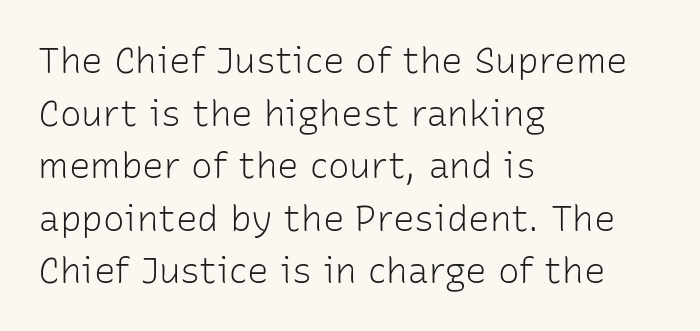
The image shows 36 px light sans-serif type, upright; set left-aligned, normal line spacing (1.46x), normal letter spacing, not underlined; low stroke contrast and a medium x-height.
